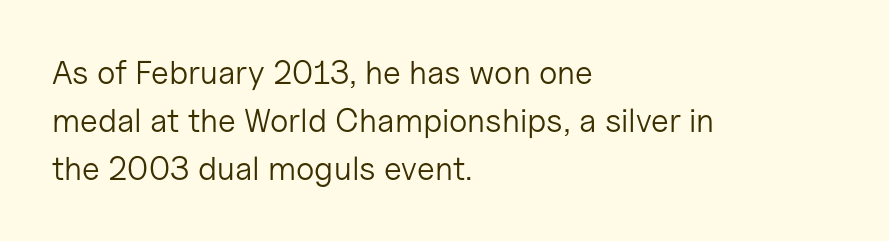
Letters have the restrained weight of plain body copy at most. Do the characters align in a grid? No, the font is proportional. Does the copy run flush right? No — it runs flush left. This sample uses plain, unmodified letter spacing. A typesetter would call this leading conventional body-copy spacing. Ordinary non-slanted type is in use.
